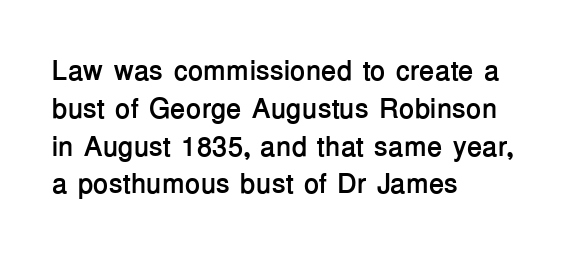
{"serif": "no", "italic": "no", "bold": "yes", "weight": "semibold", "width": "normal", "stroke_contrast": "low", "x_height": "medium", "monospaced": "no", "underline": "no", "align": "left", "line_spacing": "normal", "line_spacing_ratio": 1.35, "letter_spacing": "normal", "letter_spacing_em": 0.0, "glyph_px": 28}
